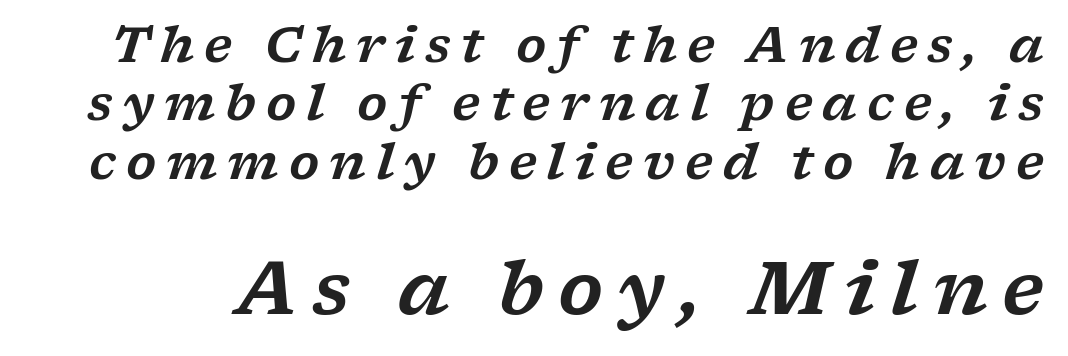
{"serif": "yes", "italic": "yes", "lean": "right", "slant_degrees": 17, "width": "wide", "stroke_contrast": "low", "x_height": "medium", "monospaced": "no", "underline": "no", "line_spacing_ratio": 1.19, "letter_spacing": "wide", "letter_spacing_em": 0.2, "larger_block": "second", "size_ratio": 1.49, "glyph_px": 73}
